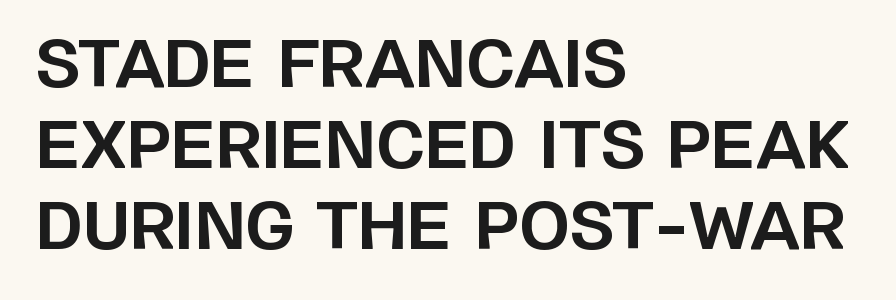
{"serif": "no", "italic": "no", "bold": "yes", "weight": "bold", "width": "normal", "stroke_contrast": "low", "x_height": "large", "monospaced": "no", "underline": "no", "align": "left", "line_spacing": "normal", "line_spacing_ratio": 1.25, "letter_spacing": "normal", "letter_spacing_em": 0.0, "glyph_px": 65}
